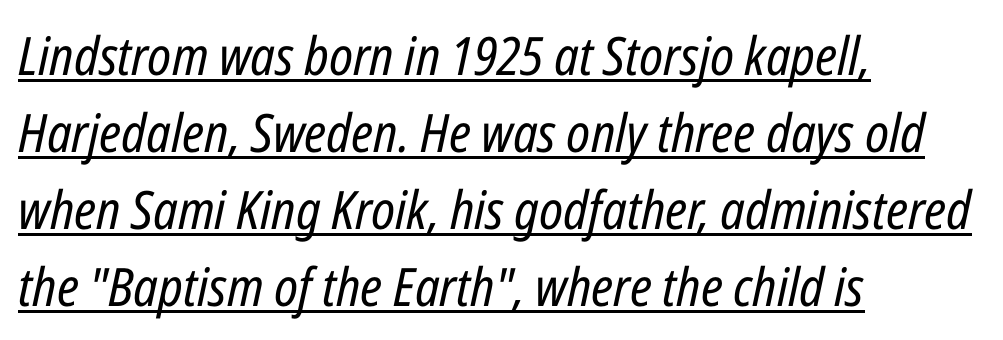
It's the slanting kind of type. Rows of type keep a routine distance in the vertical direction. Look at the tracking — it's just the regular setting, nothing added. The face used here is proportionally spaced, like ordinary book or web type.
